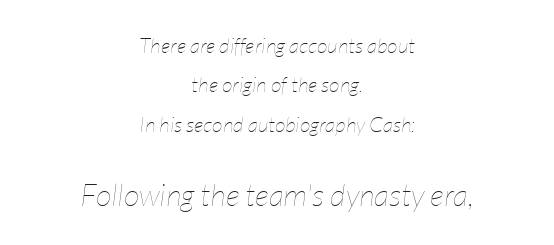
Q: Is the text bold? A: No.
Q: Is the text italic (slanted)? A: Yes, it leans right by about 7 degrees.
Q: Is the text underlined? A: No.
Q: How is the paragraph aligned? A: Centered.
Q: Is the spacing between letters normal or unusually wide? A: Normal.
Q: Which block of text is set in a larger size, the first (top) or the second (bottom)? A: The second (bottom) one.
Q: Width (condensed, normal, or wide)? A: Condensed.
Q: Stroke contrast? A: Low.
Q: x-height? A: Medium.
Q: Monospaced? A: No.
